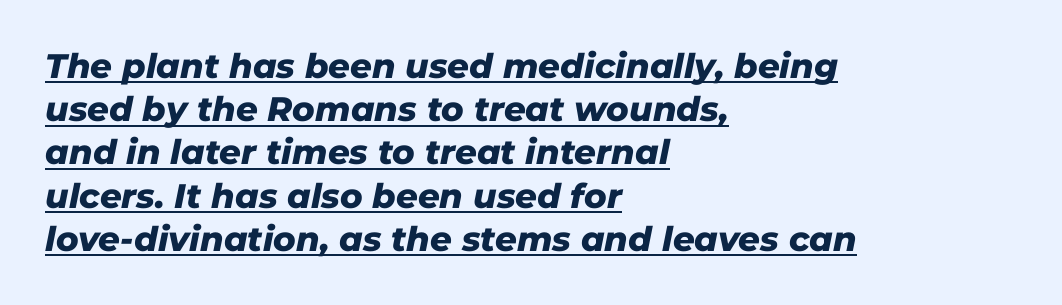
Honestly, the letter spacing is just normal — you wouldn't notice it. Compared with ordinary roman type, these characters are visibly tilted. Stroke thickness is high; the sample reads as a true bold. Rows of type keep a routine distance in the vertical direction. Horizontal alignment here is leftward, the default for most running prose. Character widths vary here, with narrow letters taking less room than wide ones.
